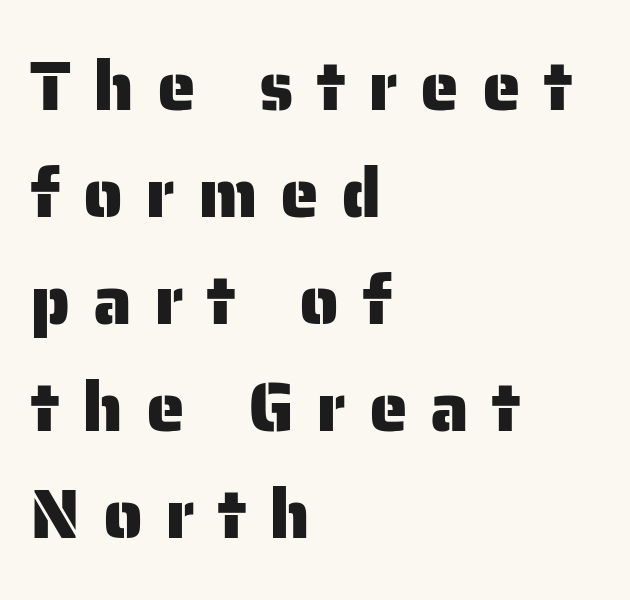
The image shows 70 px sans-serif type, upright; set left-aligned, normal line spacing (1.53x), unusually wide letter spacing (+0.32 em), not underlined; low stroke contrast and a medium x-height.
